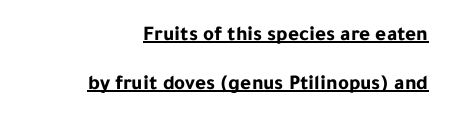
Q: Is the text bold? A: Yes.
Q: Is the text italic (slanted)? A: No, it is upright.
Q: Is the text underlined? A: Yes.
Q: How is the paragraph aligned? A: Right-aligned.
Q: Is the spacing between letters normal or unusually wide? A: Normal.
Q: Is the spacing between lines tight, normal or loose? A: Loose.
